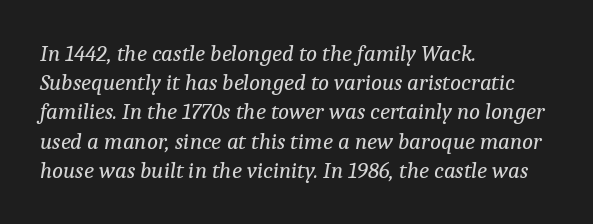
Line starts are locked; line ends wander. Letters rest on an invisible, unmarked baseline. Between one letter and the next there's only the usual sliver of space. The letters are slanted; this is an italic face. Leading matches the norm, producing a regular column.
